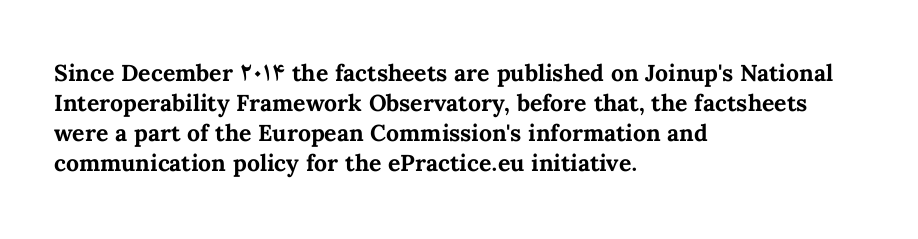
Designer's note — italics off, roman on. Clear beneath every line of the passage. Set as a true bold cut, around the 700 mark. How would I describe the line gaps? Plain and ordinary.
